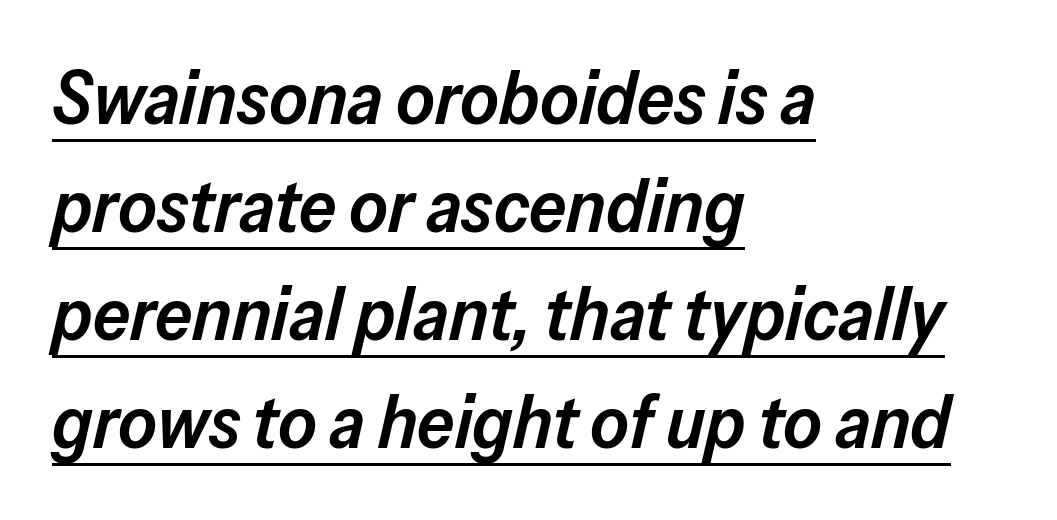
Leftover space on each line is placed entirely after the last word. This is moderately heavy type, rendered in semibold. The passage shown is underscored from start to finish. Characters follow at the spacing the type designer built in. These lines were composed using italics.
